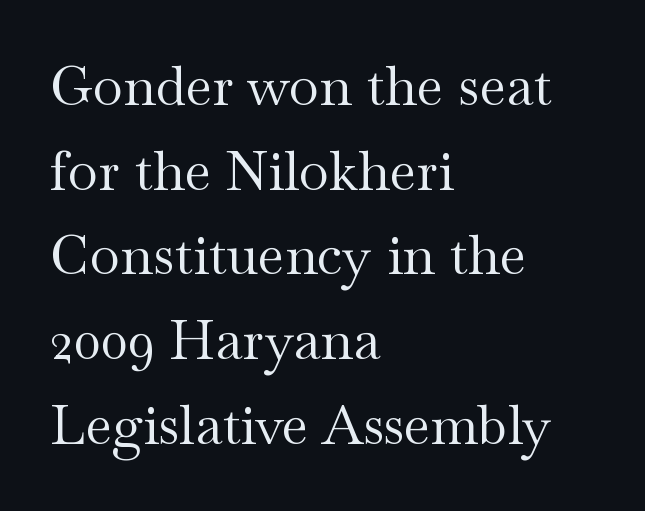
The image shows 55 px regular-weight, wide serif type, upright; set left-aligned, normal line spacing (1.54x), normal letter spacing, not underlined; medium stroke contrast and a small x-height.
